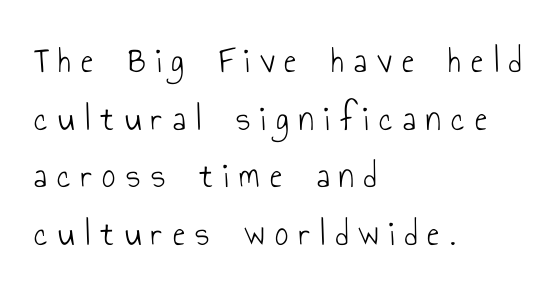
{"serif": "no", "italic": "no", "bold": "no", "weight": "light", "width": "condensed", "stroke_contrast": "low", "x_height": "small", "monospaced": "no", "underline": "no", "align": "left", "line_spacing": "normal", "line_spacing_ratio": 1.56, "letter_spacing": "wide", "letter_spacing_em": 0.28, "glyph_px": 37}
